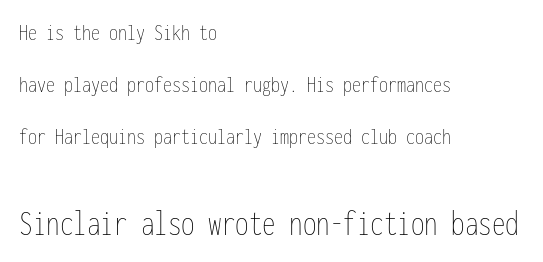
Q: Is the text bold? A: No.
Q: Is the text italic (slanted)? A: No, it is upright.
Q: Is the text underlined? A: No.
Q: How is the paragraph aligned? A: Left-aligned.
Q: Is the spacing between letters normal or unusually wide? A: Normal.
Q: Is the spacing between lines tight, normal or loose? A: Loose.
Q: Which block of text is set in a larger size, the first (top) or the second (bottom)? A: The second (bottom) one.
Q: Width (condensed, normal, or wide)? A: Condensed.
Q: Stroke contrast? A: Low.
Q: x-height? A: Medium.
Q: Monospaced? A: Yes.
